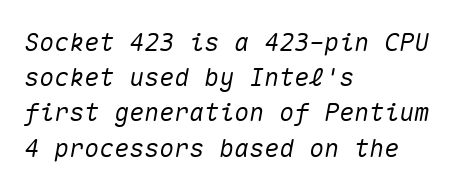
The image shows 25 px text type, italic (leaning right); set left-aligned, normal line spacing (1.41x), normal letter spacing, not underlined.
